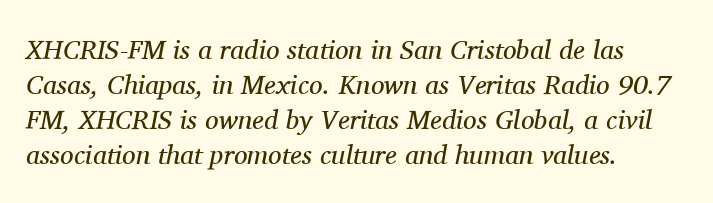
The image shows 27 px text type, italic (leaning right); set left-aligned, normal line spacing (1.3x), normal letter spacing, not underlined.
